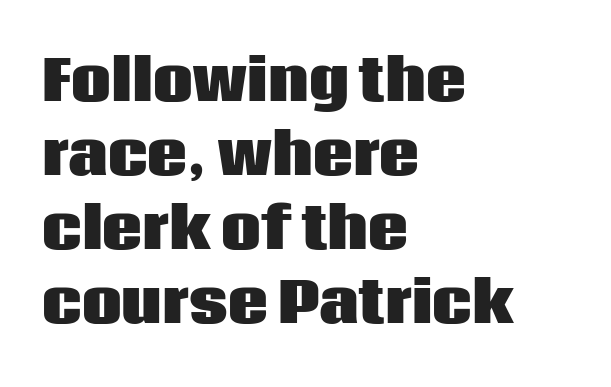
{"serif": "no", "italic": "no", "bold": "yes", "weight": "heavy", "width": "normal", "stroke_contrast": "low", "x_height": "large", "monospaced": "no", "underline": "no", "align": "left", "line_spacing": "normal", "line_spacing_ratio": 1.32, "letter_spacing": "normal", "letter_spacing_em": 0.0, "glyph_px": 56}
